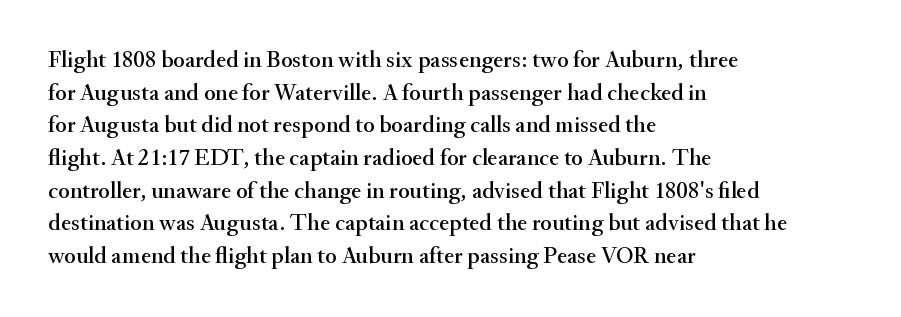
{"italic": "no", "underline": "no", "align": "left", "line_spacing": "normal", "line_spacing_ratio": 1.36, "letter_spacing": "normal", "letter_spacing_em": 0.0, "glyph_px": 24}
